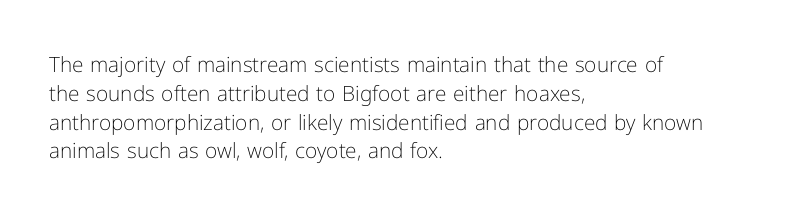
{"italic": "no", "bold": "no", "underline": "no", "align": "left", "line_spacing": "normal", "line_spacing_ratio": 1.37, "letter_spacing": "normal", "letter_spacing_em": 0.0, "glyph_px": 21}
